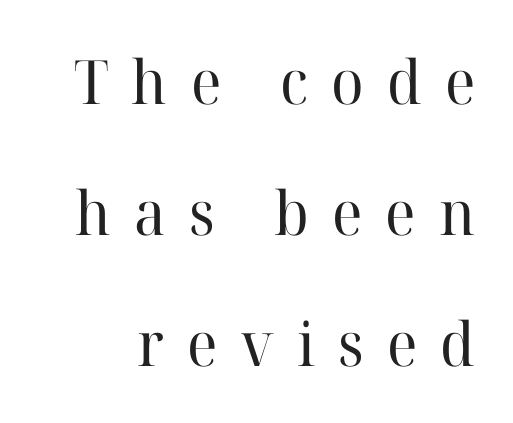
{"serif": "yes", "italic": "no", "bold": "no", "weight": "regular", "width": "normal", "stroke_contrast": "high", "x_height": "medium", "monospaced": "no", "underline": "no", "line_spacing": "loose", "line_spacing_ratio": 2.15, "letter_spacing": "wide", "letter_spacing_em": 0.38, "glyph_px": 61}
